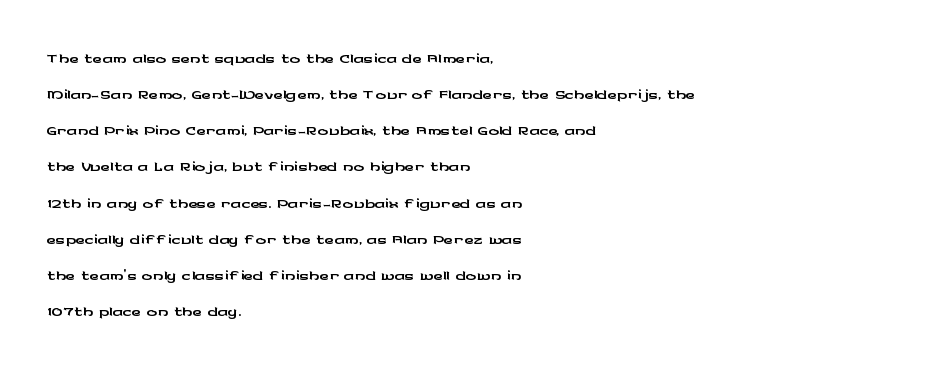
The image shows 26 px text type, upright; set left-aligned, normal line spacing (1.39x), normal letter spacing, not underlined.
